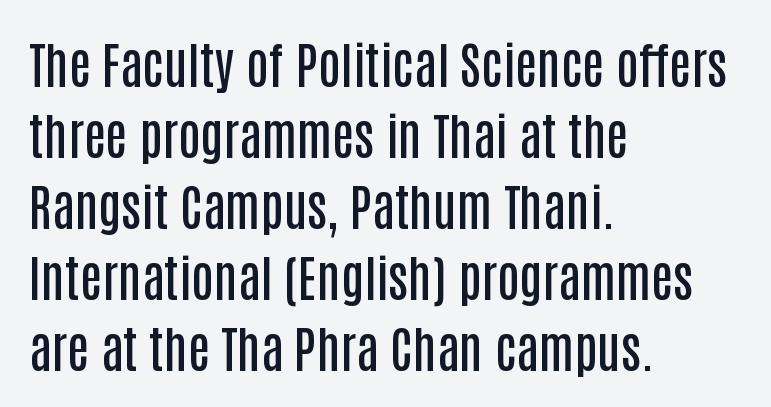
The rendering uses natural spacing where letterforms have individual widths. Its strokes are somewhat broadened, the hallmark of semibold type. Anything drawn beneath the words? Only blank space. The line-height multiplier appears to be the usual default. The ragged edge is on the right, which tells us the setting is flush left.
